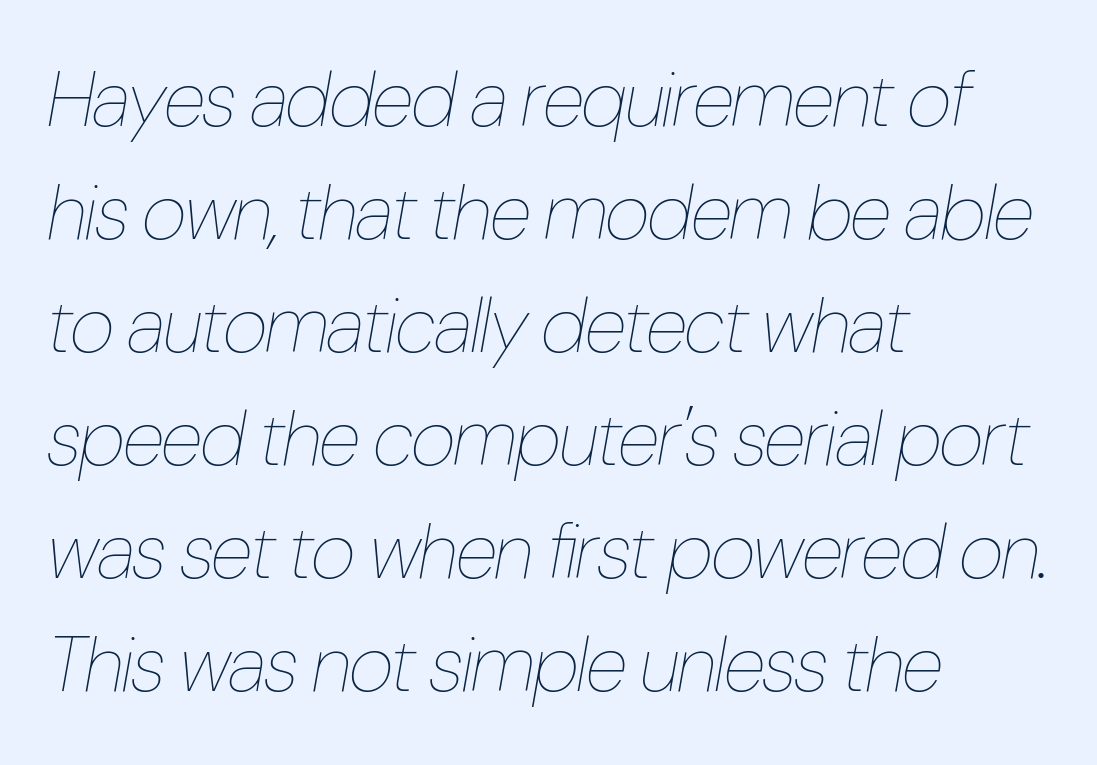
The image shows 78 px thin, condensed type, italic (leaning right); set left-aligned, normal line spacing (1.45x), normal letter spacing, not underlined; low stroke contrast and a medium x-height.
